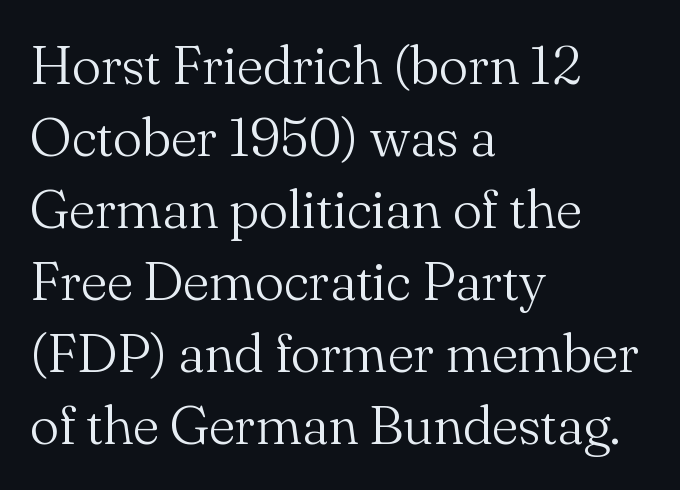
{"serif": "yes", "italic": "no", "bold": "no", "weight": "light", "width": "normal", "stroke_contrast": "medium", "x_height": "small", "monospaced": "no", "underline": "no", "align": "left", "line_spacing": "normal", "line_spacing_ratio": 1.31, "letter_spacing": "normal", "letter_spacing_em": 0.0, "glyph_px": 55}
